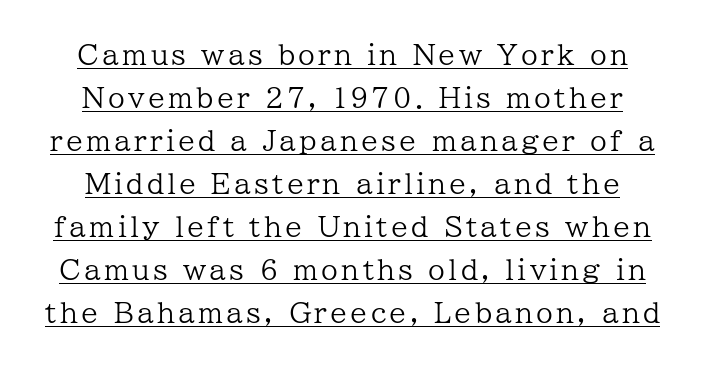
The image shows 27 px text type, upright; set normal line spacing (1.59x), underlined.
